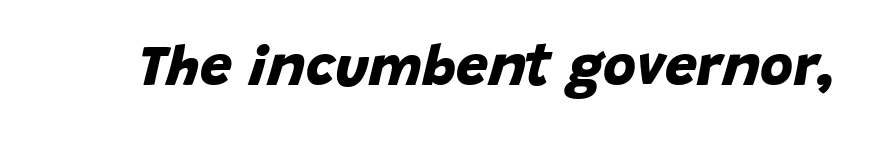
Students, note that the glyphs here touch the page at normal intervals. The font is running at its bold setting. Proportional: the letters do not fall into vertical columns. Serifs: no, the terminals of the letterforms are clean.
